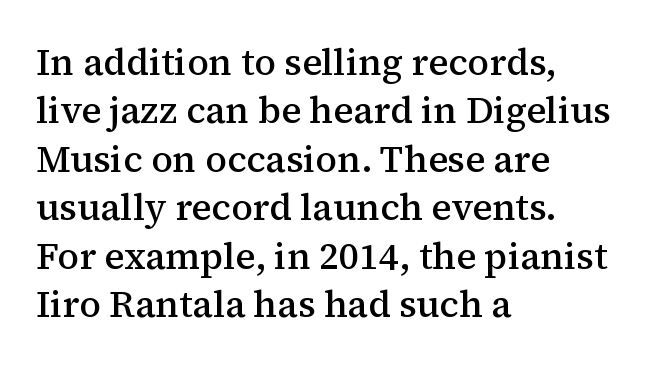
Q: Is the text bold? A: Semi-bold.
Q: Is the text italic (slanted)? A: No, it is upright.
Q: Is the typeface a serif or a sans-serif typeface? A: Serif.
Q: Is the text underlined? A: No.
Q: How is the paragraph aligned? A: Left-aligned.
Q: Is the spacing between letters normal or unusually wide? A: Normal.
Q: Is the spacing between lines tight, normal or loose? A: Normal.
Q: Width (condensed, normal, or wide)? A: Normal.
Q: Stroke contrast? A: Medium.
Q: x-height? A: Medium.
Q: Monospaced? A: No.
